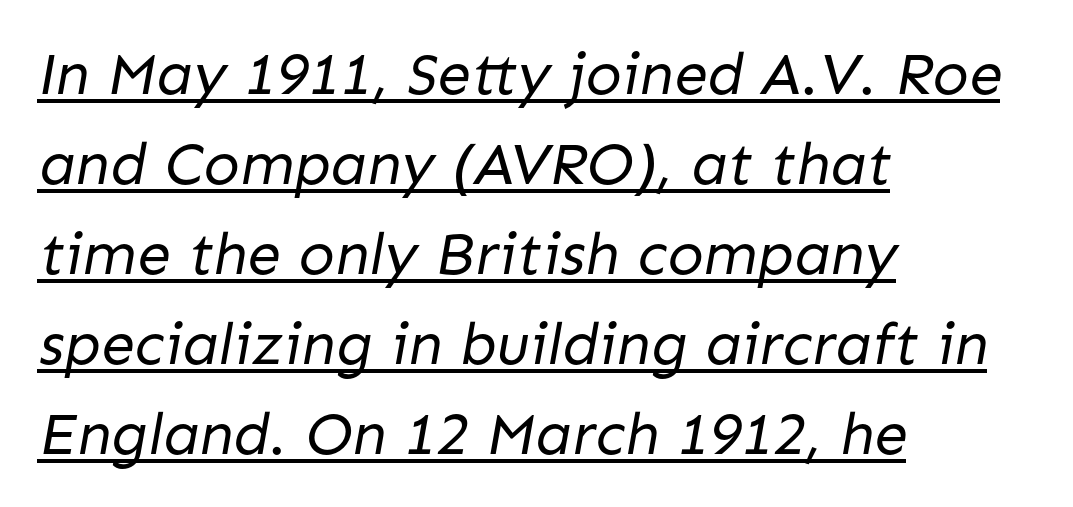
Q: Is the text bold? A: No.
Q: Is the typeface a serif or a sans-serif typeface? A: Sans-serif.
Q: Is the text underlined? A: Yes.
Q: How is the paragraph aligned? A: Left-aligned.
Q: Is the spacing between letters normal or unusually wide? A: Normal.
Q: Is the spacing between lines tight, normal or loose? A: Normal.
Q: Width (condensed, normal, or wide)? A: Normal.
Q: Stroke contrast? A: Low.
Q: x-height? A: Medium.
Q: Monospaced? A: No.
